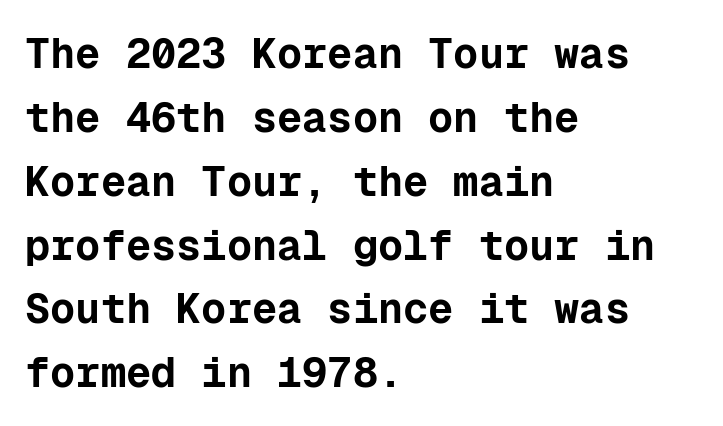
{"serif": "no", "italic": "no", "bold": "yes", "weight": "bold", "width": "normal", "stroke_contrast": "low", "x_height": "medium", "monospaced": "yes", "underline": "no", "align": "left", "line_spacing": "normal", "line_spacing_ratio": 1.52, "letter_spacing": "normal", "letter_spacing_em": 0.0, "glyph_px": 42}
